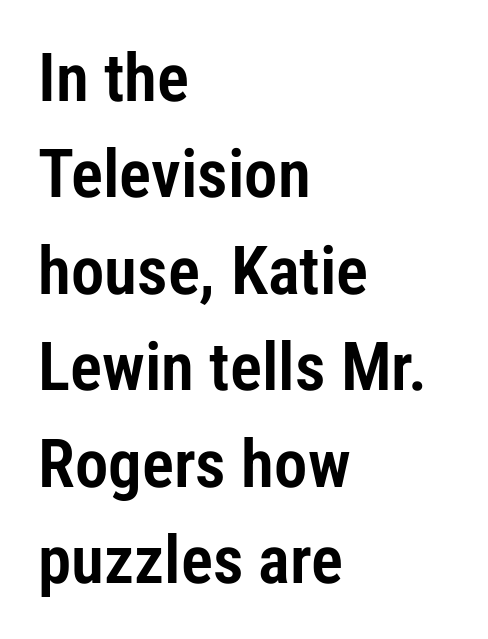
The image shows 67 px condensed sans-serif type, upright; set left-aligned, normal line spacing (1.44x), normal letter spacing, not underlined; low stroke contrast and a medium x-height.
